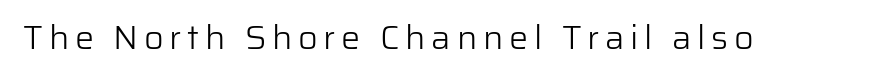
{"serif": "no", "italic": "no", "bold": "no", "weight": "light", "width": "normal", "stroke_contrast": "low", "x_height": "medium", "monospaced": "no", "underline": "no", "glyph_px": 34}
